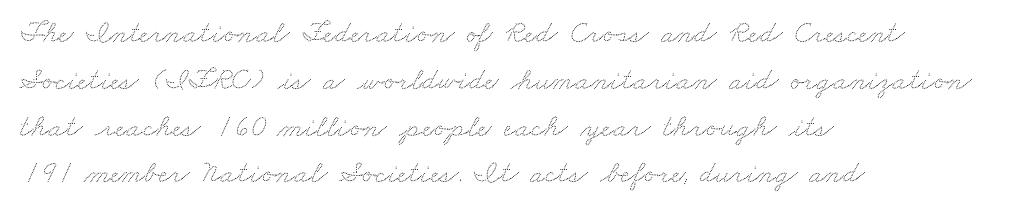
The image shows 31 px wide type; set left-aligned, normal line spacing (1.51x), normal letter spacing, not underlined; low stroke contrast and a small x-height.
